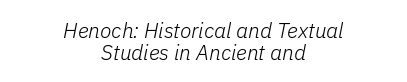
Nothing unusual about the tracking: characters are spaced as the font intends. In terms of leading, this rendering errs on the cramped side. Only glyphs here, with clear space below each row. Summary of weight: not heavy and not bold. A student would call this center alignment; a typographer would say set centered.
